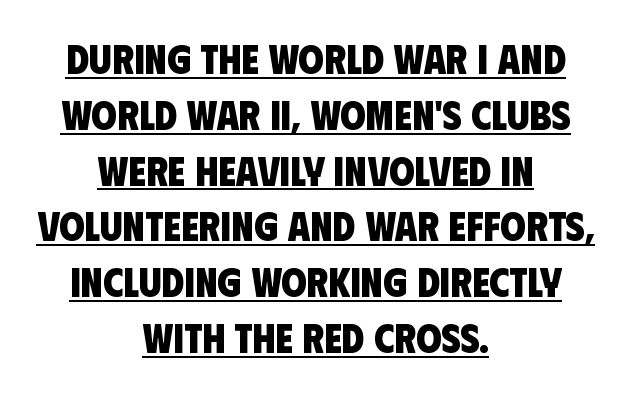
Q: Is the text bold? A: Yes.
Q: Is the typeface a serif or a sans-serif typeface? A: Sans-serif.
Q: Is the text underlined? A: Yes.
Q: How is the paragraph aligned? A: Centered.
Q: Is the spacing between letters normal or unusually wide? A: Normal.
Q: Is the spacing between lines tight, normal or loose? A: Normal.
Q: Width (condensed, normal, or wide)? A: Condensed.
Q: Stroke contrast? A: Low.
Q: x-height? A: Large.
Q: Monospaced? A: No.
